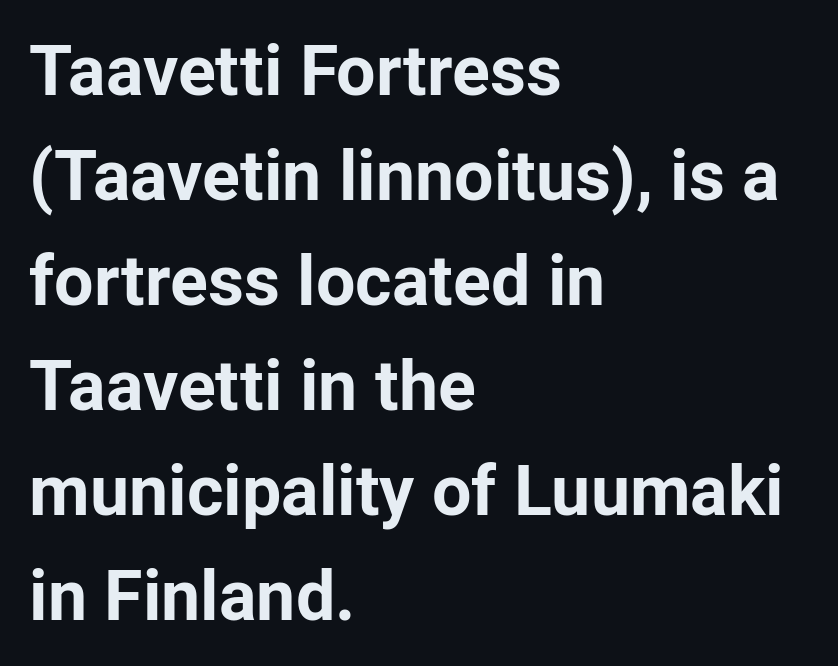
Letterform terminals end flat and unadorned throughout the passage. Glance below the letters and you will spot only blank space. The lettering stays uniformly vertical, giving the passage a roman look. Standard letterfit; no display-style spreading of the glyphs.
